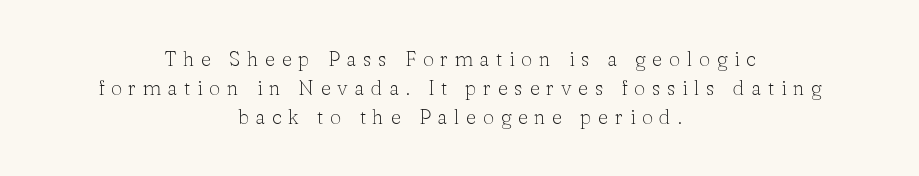
The image shows 20 px text type, upright; set centered, normal line spacing (1.44x), unusually wide letter spacing (+0.33 em), not underlined.
